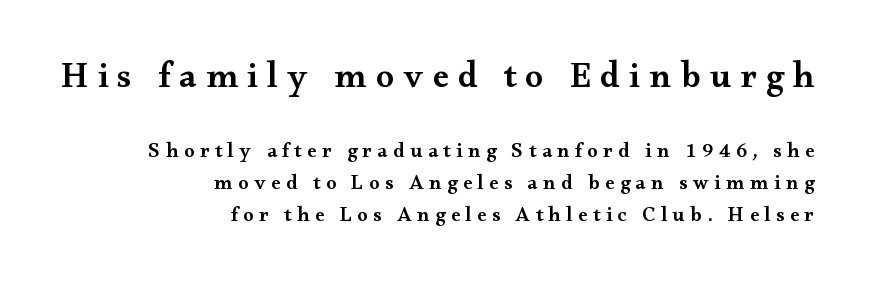
Unlike italic type, these characters show no tilt at all. Tracking value appears strongly positive — letters spread wide. On the weight axis this lands at semibold, roughly 600. The passage shown stacks its lines at a standard gap.
